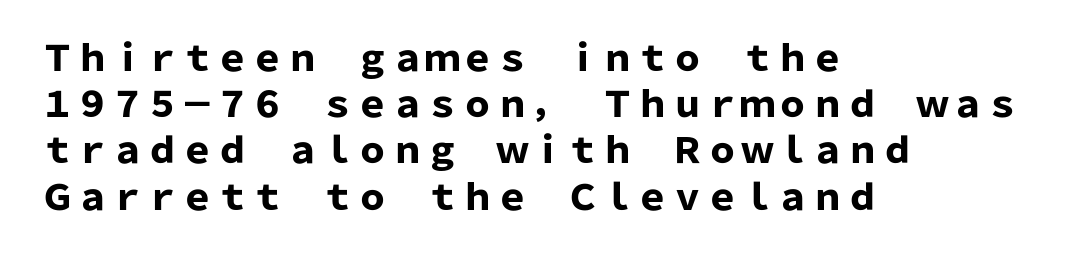
The image shows 35 px heavy sans-serif type, upright; set left-aligned, normal line spacing (1.32x), normal letter spacing, not underlined; low stroke contrast and a medium x-height.
